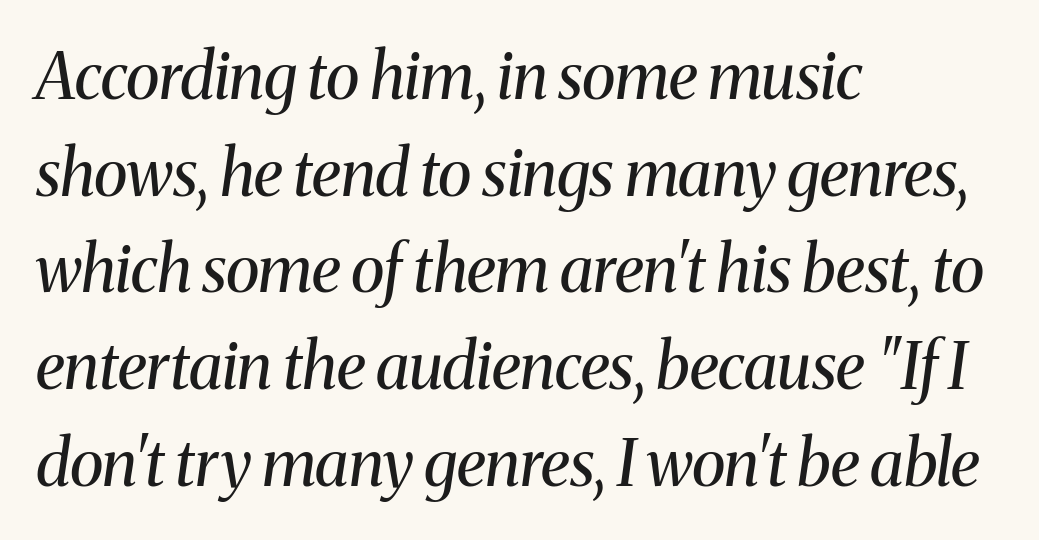
Q: Is the text bold? A: No.
Q: Is the text italic (slanted)? A: Yes, it leans right by about 8 degrees.
Q: Is the typeface a serif or a sans-serif typeface? A: Serif.
Q: Is the text underlined? A: No.
Q: How is the paragraph aligned? A: Left-aligned.
Q: Is the spacing between letters normal or unusually wide? A: Normal.
Q: Is the spacing between lines tight, normal or loose? A: Normal.
Q: Width (condensed, normal, or wide)? A: Normal.
Q: Stroke contrast? A: Medium.
Q: x-height? A: Medium.
Q: Monospaced? A: No.
